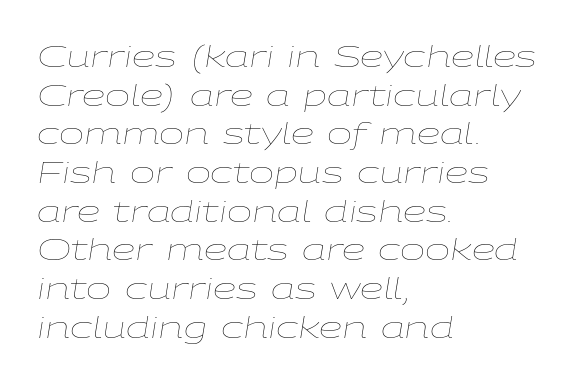
{"italic": "yes", "lean": "right", "slant_degrees": 9, "bold": "no", "weight": "thin", "width": "wide", "stroke_contrast": "low", "x_height": "medium", "monospaced": "no", "underline": "no", "align": "left", "line_spacing": "normal", "line_spacing_ratio": 1.29, "letter_spacing": "normal", "letter_spacing_em": 0.0, "glyph_px": 30}
